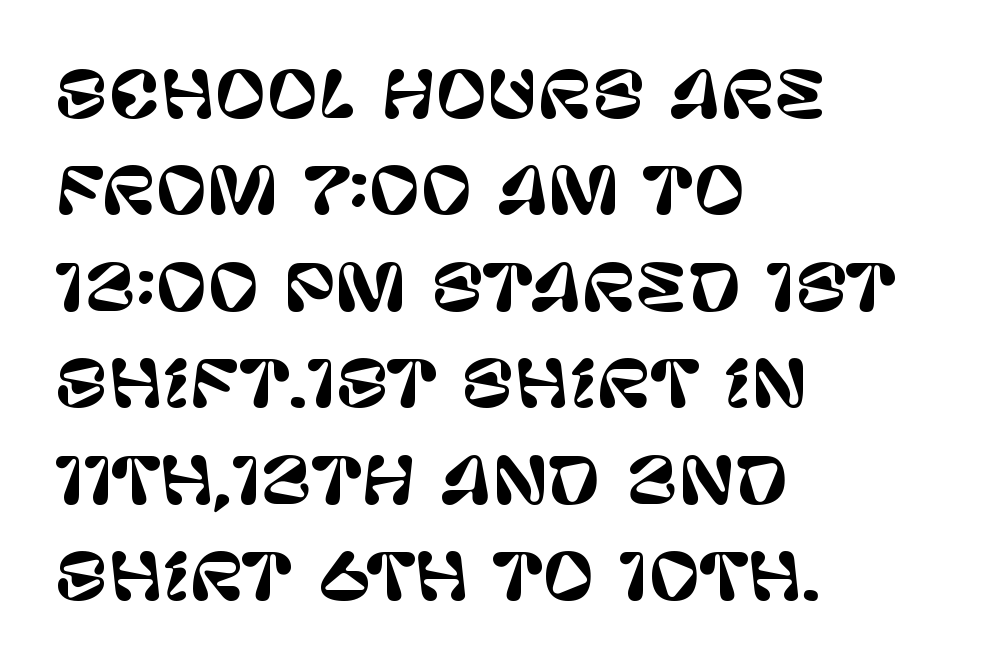
The image shows 63 px sans-serif type; set left-aligned, normal line spacing (1.53x), normal letter spacing, not underlined; low stroke contrast and a large x-height.
